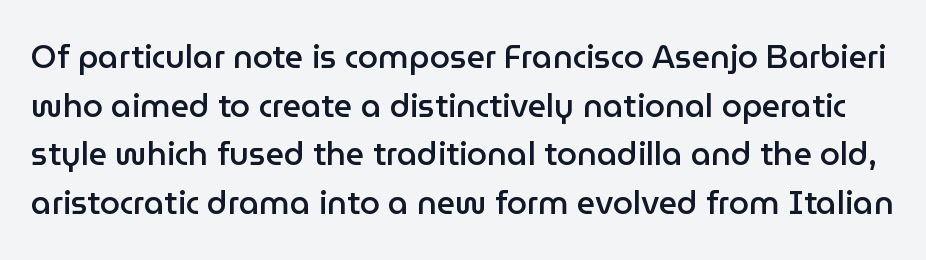
The image shows 32 px semibold sans-serif type, upright; set normal line spacing (1.52x), normal letter spacing, not underlined; low stroke contrast and a medium x-height.
